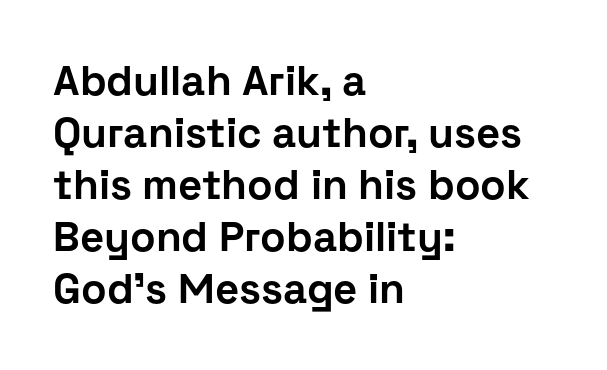
{"serif": "no", "italic": "no", "bold": "yes", "weight": "bold", "width": "normal", "stroke_contrast": "low", "x_height": "medium", "monospaced": "no", "underline": "no", "align": "left", "line_spacing_ratio": 1.24, "letter_spacing": "normal", "letter_spacing_em": 0.0, "glyph_px": 42}
